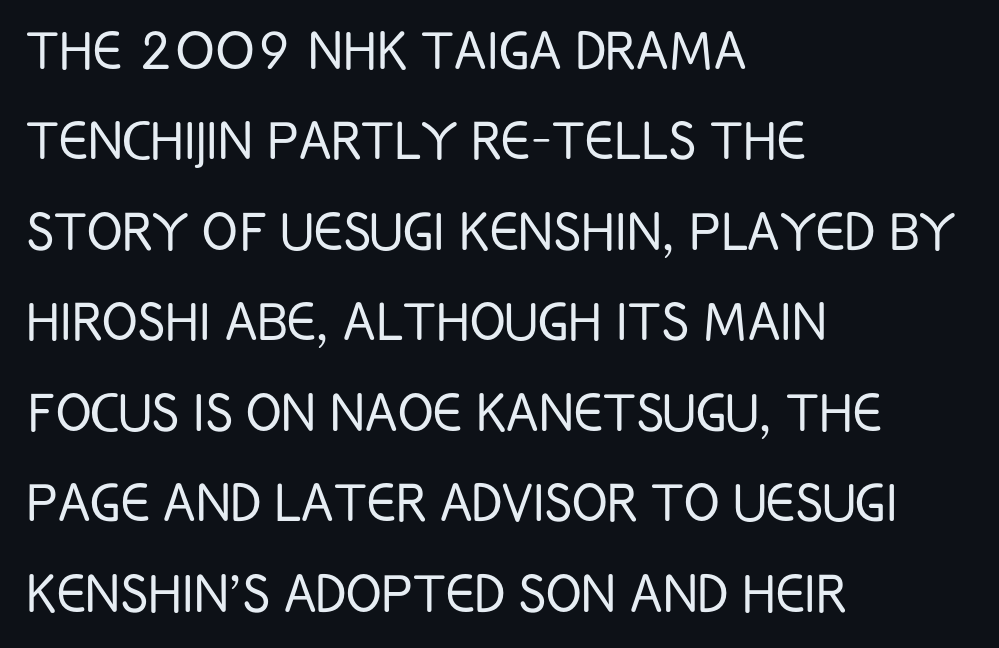
Tracking value appears to be zero — textbook default spacing. This block has exactly the height ordinary leading produces. Glance below the letters and you will spot only blank space. Compared with a centered layout, this one pins lines to the left instead. A sans-serif font was chosen for this passage. The letters stand upright; this is a roman face.
